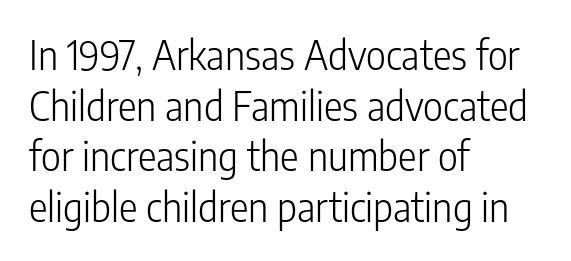
The image shows 39 px light, condensed sans-serif type, upright; set left-aligned, normal line spacing (1.3x), normal letter spacing, not underlined; low stroke contrast and a medium x-height.
